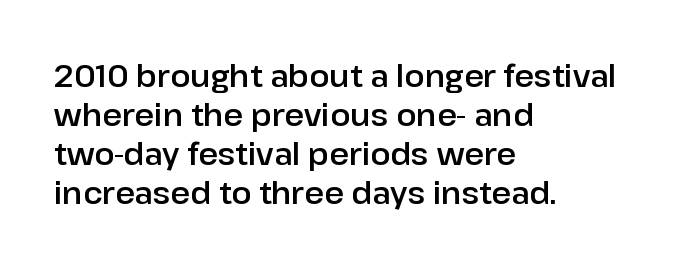
Q: Is the text italic (slanted)? A: No, it is upright.
Q: Is the typeface a serif or a sans-serif typeface? A: Sans-serif.
Q: Is the text underlined? A: No.
Q: How is the paragraph aligned? A: Left-aligned.
Q: Is the spacing between letters normal or unusually wide? A: Normal.
Q: Is the spacing between lines tight, normal or loose? A: Normal.
Q: Width (condensed, normal, or wide)? A: Normal.
Q: Stroke contrast? A: Low.
Q: x-height? A: Medium.
Q: Monospaced? A: No.
